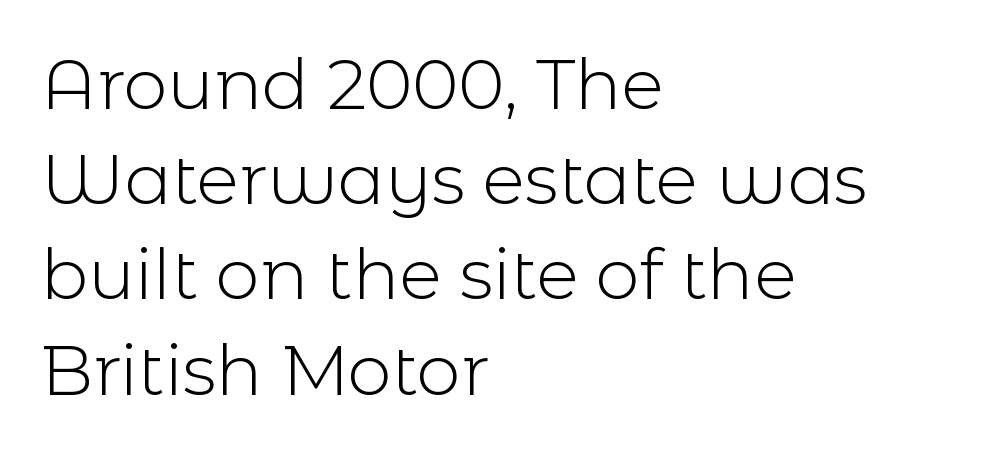
Proportional: the letters do not fall into vertical columns. Spacing between characters is what you'd get straight out of the box. Designer's note — italics off, roman on. A light-to-regular cut is what we see here. Underline: absent. Classification — sans serif.
